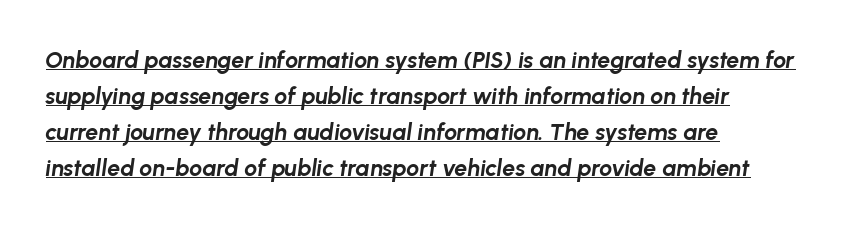
{"italic": "yes", "lean": "right", "slant_degrees": 8, "bold": "yes", "underline": "yes", "align": "left", "line_spacing": "normal", "line_spacing_ratio": 1.56, "letter_spacing": "normal", "letter_spacing_em": 0.0, "glyph_px": 23}
